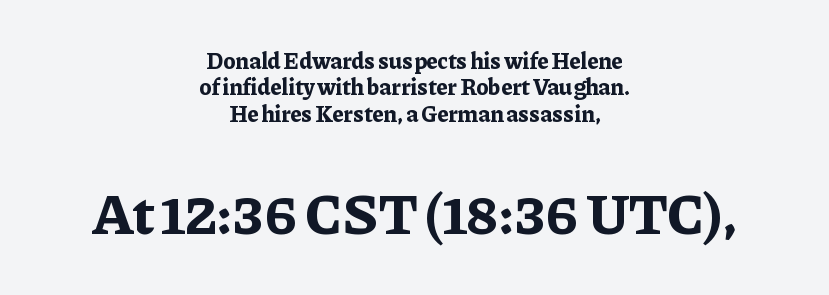
The image shows 58 px bold serif type, upright; set centered, tight line spacing (1.15x), normal letter spacing, not underlined; the second (bottom) block is 2.52x larger; low stroke contrast and a medium x-height.
